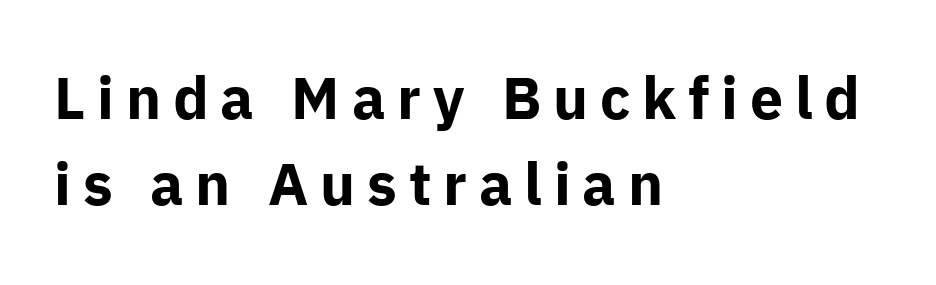
Quick note: underline off. Think of a printed novel: that variable character pitch is what you see here. You can tell it's not italic because the verticals are truly vertical. The rendering anchors every line to the left-hand side. Words appear elongated and porous because spacing is wide. Set as a true bold cut, around the 700 mark.
